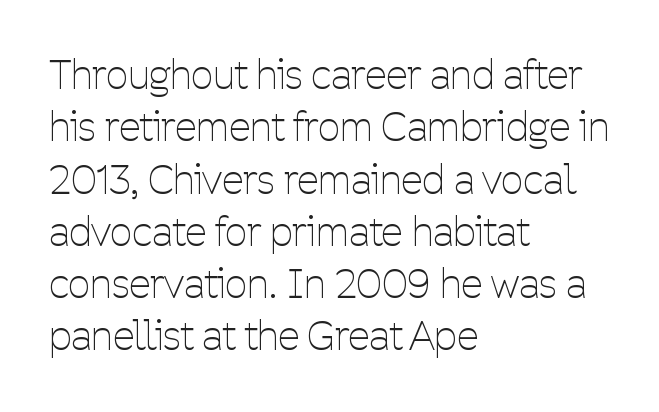
The image shows 39 px thin, condensed sans-serif type, upright; set left-aligned, normal line spacing (1.34x), normal letter spacing, not underlined; low stroke contrast and a medium x-height.
